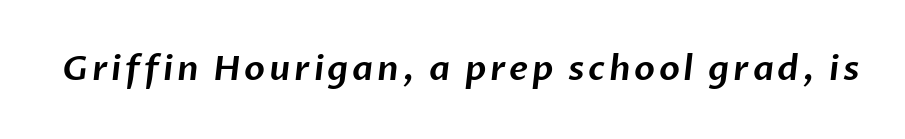
Q: Is the typeface a serif or a sans-serif typeface? A: Sans-serif.
Q: Is the text underlined? A: No.
Q: Width (condensed, normal, or wide)? A: Normal.
Q: Stroke contrast? A: Low.
Q: x-height? A: Medium.
Q: Monospaced? A: No.
